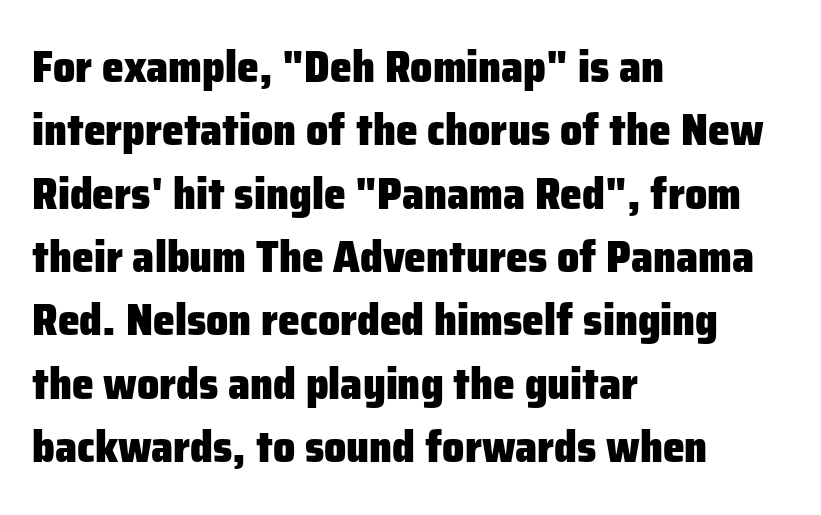
Q: Is the text bold? A: Yes.
Q: Is the text italic (slanted)? A: No, it is upright.
Q: Is the typeface a serif or a sans-serif typeface? A: Sans-serif.
Q: Is the text underlined? A: No.
Q: How is the paragraph aligned? A: Left-aligned.
Q: Is the spacing between letters normal or unusually wide? A: Normal.
Q: Is the spacing between lines tight, normal or loose? A: Normal.
Q: Width (condensed, normal, or wide)? A: Normal.
Q: Stroke contrast? A: Low.
Q: x-height? A: Medium.
Q: Monospaced? A: No.
